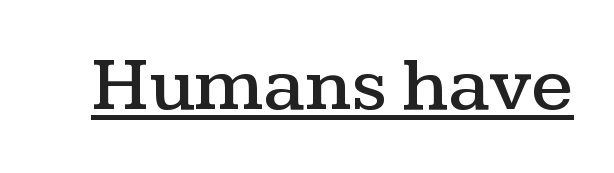
The image shows 76 px wide serif type, upright; set normal letter spacing, underlined; medium stroke contrast and a medium x-height.
